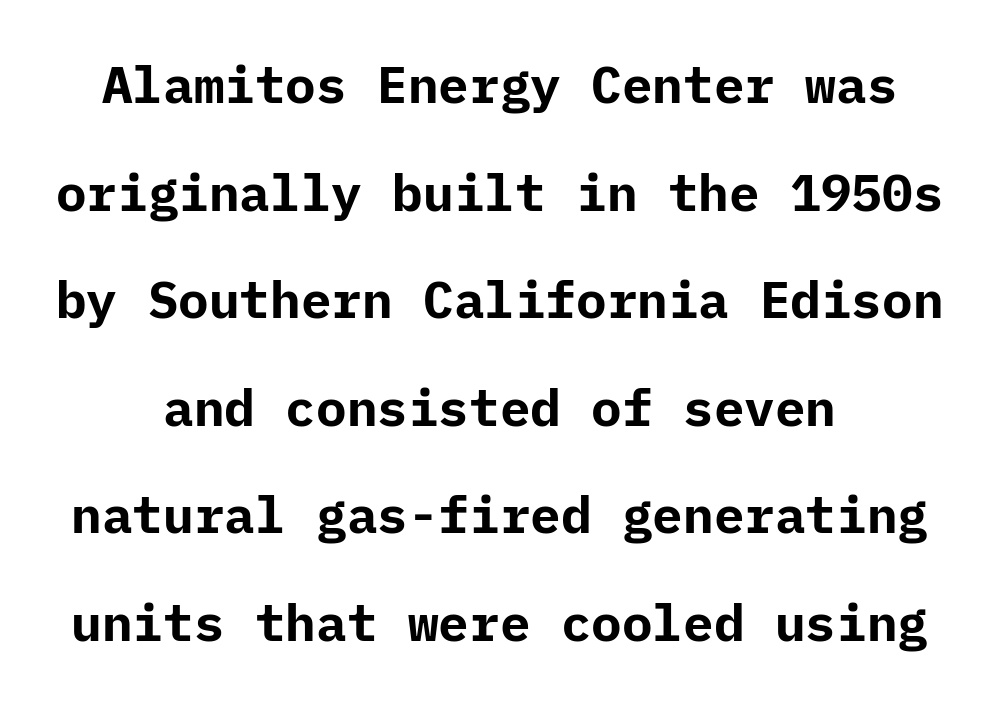
{"serif": "no", "italic": "no", "bold": "yes", "weight": "bold", "width": "normal", "stroke_contrast": "low", "x_height": "medium", "underline": "no", "align": "center", "line_spacing": "loose", "line_spacing_ratio": 2.11, "letter_spacing": "normal", "letter_spacing_em": 0.0, "glyph_px": 51}
